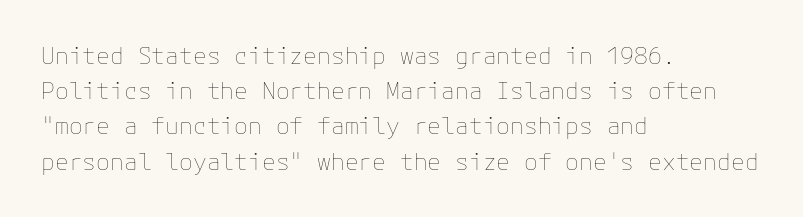
A typesetter would call this leading conventional body-copy spacing. Casual observation: everything's shoved over to the left. Counters stay open thanks to moderate or lighter strokes. The lettering stays uniformly vertical, giving the passage a roman look. No extra tracking has been applied to these lines. The gap between lines stays unmarked.
